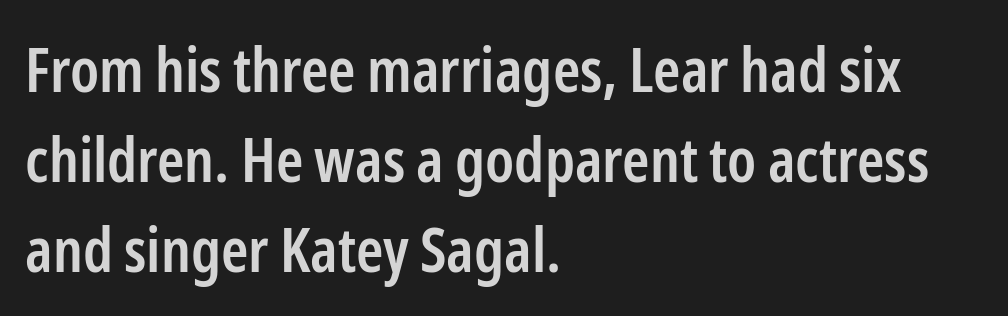
The image shows 62 px semibold, condensed sans-serif type, upright; set left-aligned, normal line spacing (1.45x), normal letter spacing, not underlined; low stroke contrast and a medium x-height.
